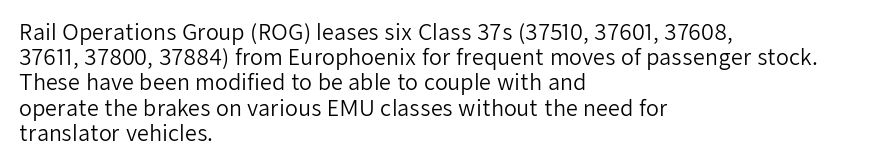
Q: Is the text bold? A: No.
Q: Is the text italic (slanted)? A: No, it is upright.
Q: Is the text underlined? A: No.
Q: How is the paragraph aligned? A: Left-aligned.
Q: Is the spacing between letters normal or unusually wide? A: Normal.
